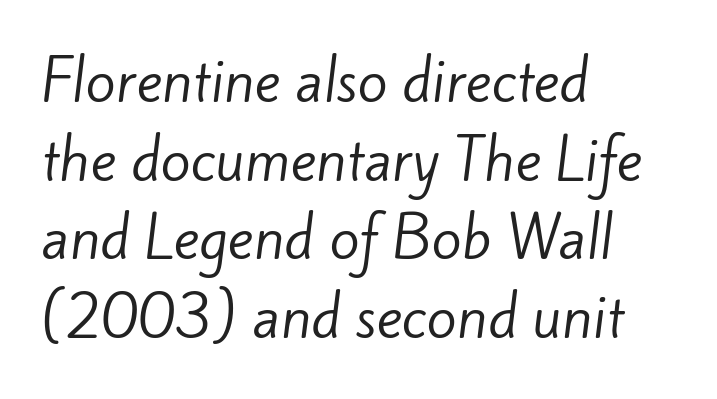
{"serif": "no", "bold": "no", "weight": "regular", "width": "normal", "stroke_contrast": "low", "x_height": "small", "monospaced": "no", "underline": "no", "align": "left", "line_spacing": "normal", "line_spacing_ratio": 1.43, "letter_spacing": "normal", "letter_spacing_em": 0.0, "glyph_px": 55}
